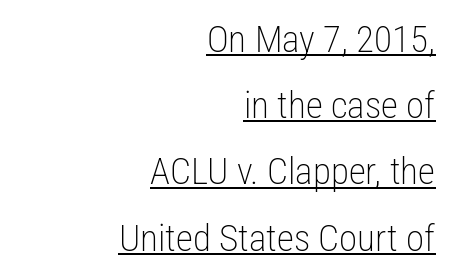
The image shows 37 px light, condensed sans-serif type, upright; set right-aligned, line spacing 1.79x, normal letter spacing, underlined; low stroke contrast and a medium x-height.
